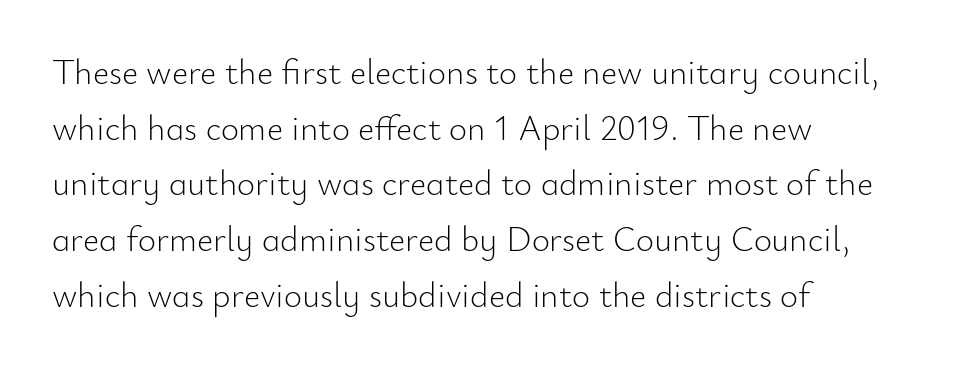
{"serif": "no", "italic": "no", "bold": "no", "weight": "light", "width": "normal", "stroke_contrast": "low", "x_height": "small", "monospaced": "no", "underline": "no", "align": "left", "line_spacing": "normal", "line_spacing_ratio": 1.59, "letter_spacing": "normal", "letter_spacing_em": 0.0, "glyph_px": 35}
